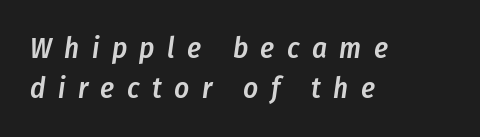
{"italic": "yes", "lean": "right", "slant_degrees": 8, "bold": "semi", "weight": "semibold", "width": "condensed", "stroke_contrast": "low", "x_height": "medium", "monospaced": "no", "underline": "no", "align": "left", "line_spacing": "normal", "line_spacing_ratio": 1.39, "letter_spacing": "wide", "letter_spacing_em": 0.43, "glyph_px": 29}
